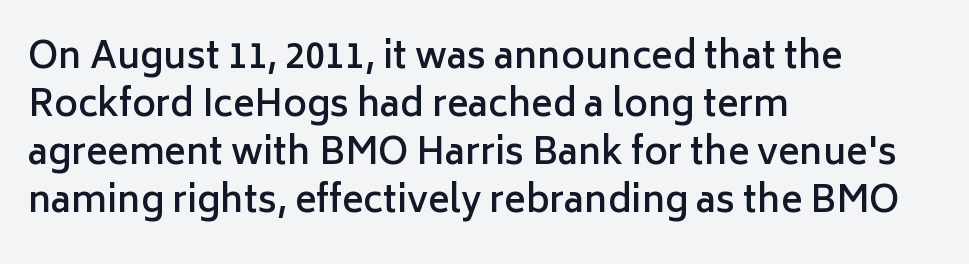
Q: Is the text bold? A: Semi-bold.
Q: Is the text italic (slanted)? A: No, it is upright.
Q: Is the typeface a serif or a sans-serif typeface? A: Sans-serif.
Q: Is the text underlined? A: No.
Q: How is the paragraph aligned? A: Left-aligned.
Q: Is the spacing between letters normal or unusually wide? A: Normal.
Q: Is the spacing between lines tight, normal or loose? A: Normal.
Q: Width (condensed, normal, or wide)? A: Normal.
Q: Stroke contrast? A: Low.
Q: x-height? A: Medium.
Q: Monospaced? A: No.
